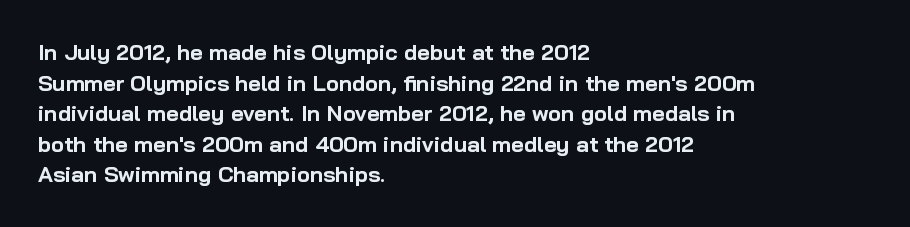
{"italic": "no", "bold": "yes", "underline": "no", "align": "left", "line_spacing": "normal", "line_spacing_ratio": 1.39, "letter_spacing": "normal", "letter_spacing_em": 0.0, "glyph_px": 22}
